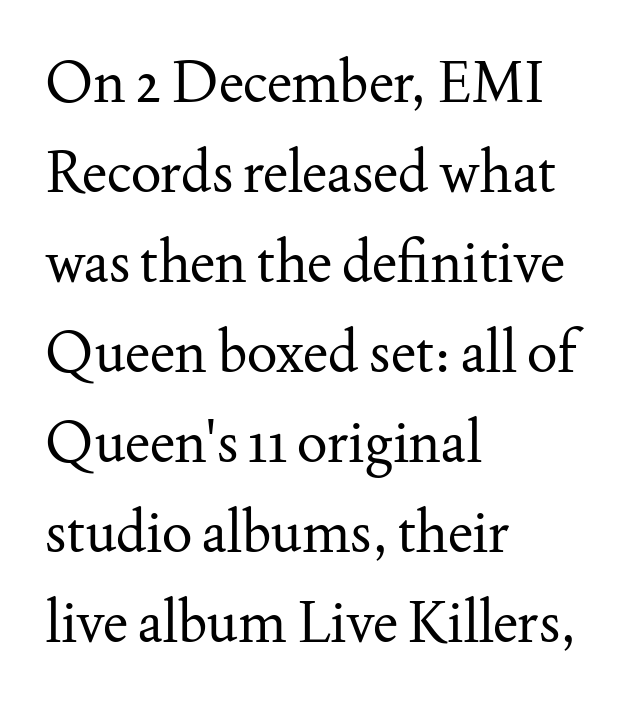
The image shows 57 px regular-weight serif type, upright; set left-aligned, normal line spacing (1.58x), normal letter spacing, not underlined; medium stroke contrast and a small x-height.
